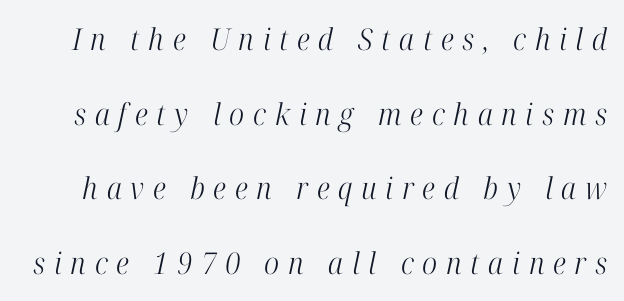
The image shows 30 px light, condensed serif type, italic (leaning right); set loose line spacing (2.49x), unusually wide letter spacing (+0.29 em), not underlined; high stroke contrast and a medium x-height.
